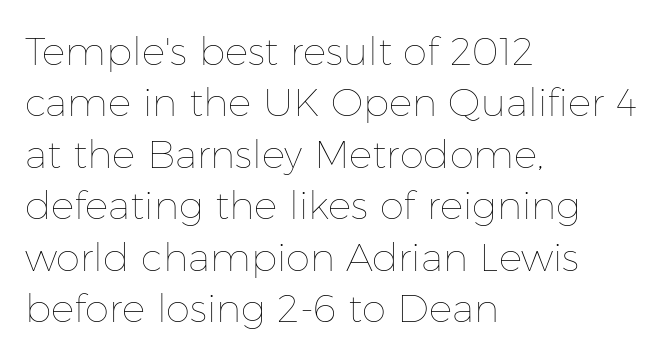
Q: Is the text bold? A: No.
Q: Is the text italic (slanted)? A: No, it is upright.
Q: Is the text underlined? A: No.
Q: How is the paragraph aligned? A: Left-aligned.
Q: Is the spacing between letters normal or unusually wide? A: Normal.
Q: Is the spacing between lines tight, normal or loose? A: Normal.
Q: Width (condensed, normal, or wide)? A: Normal.
Q: Stroke contrast? A: Low.
Q: x-height? A: Medium.
Q: Monospaced? A: No.
